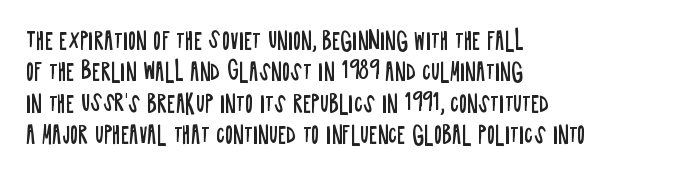
Q: Is the text bold? A: No.
Q: Is the text italic (slanted)? A: No, it is upright.
Q: Is the text underlined? A: No.
Q: How is the paragraph aligned? A: Left-aligned.
Q: Is the spacing between letters normal or unusually wide? A: Normal.
Q: Is the spacing between lines tight, normal or loose? A: Normal.
